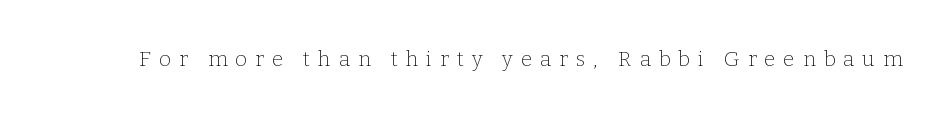
Q: Is the text bold? A: No.
Q: Is the text italic (slanted)? A: No, it is upright.
Q: Is the text underlined? A: No.
Q: Is the spacing between letters normal or unusually wide? A: Unusually wide.
